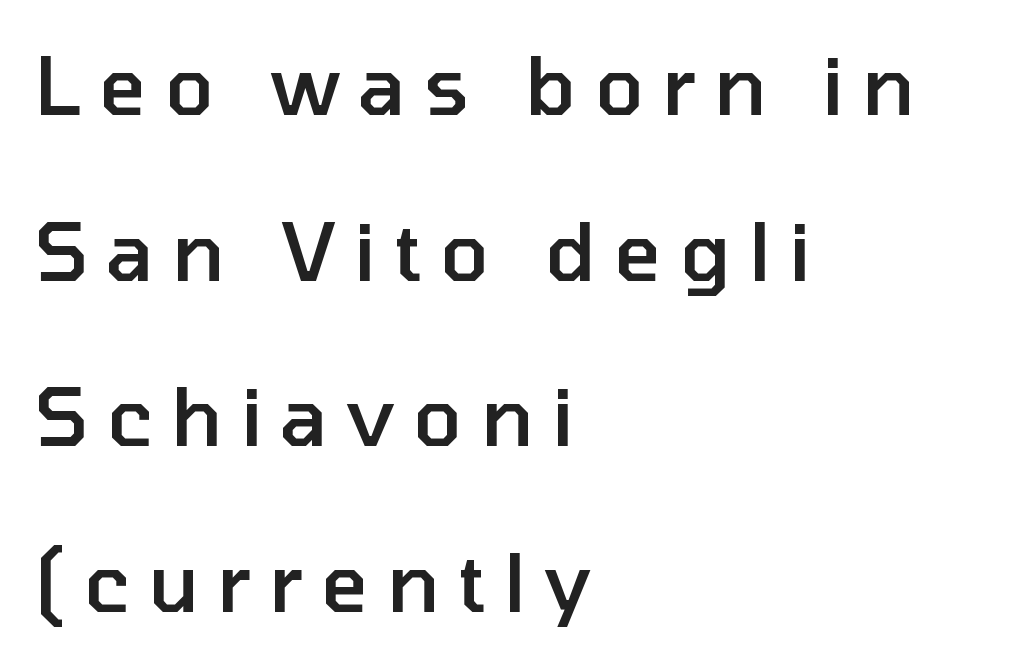
Q: Is the text bold? A: Semi-bold.
Q: Is the text italic (slanted)? A: No, it is upright.
Q: Is the typeface a serif or a sans-serif typeface? A: Sans-serif.
Q: Is the text underlined? A: No.
Q: How is the paragraph aligned? A: Left-aligned.
Q: Is the spacing between letters normal or unusually wide? A: Unusually wide.
Q: Is the spacing between lines tight, normal or loose? A: Loose.
Q: Width (condensed, normal, or wide)? A: Normal.
Q: Stroke contrast? A: Low.
Q: x-height? A: Medium.
Q: Monospaced? A: No.
